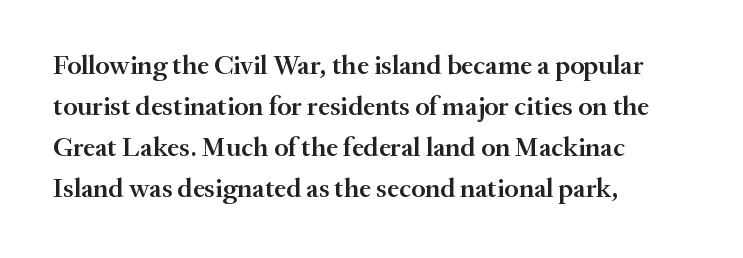
Does extra space separate the letters? No, they use regular spacing. Line spacing here is normal. Visually the block forms a straight wall on the left and a jagged coastline on the right. Unlike italic type, these characters show no tilt at all. The face used here is a semibold: visibly heavier than regular, lighter than bold. The foot of each line stays bare and open.
